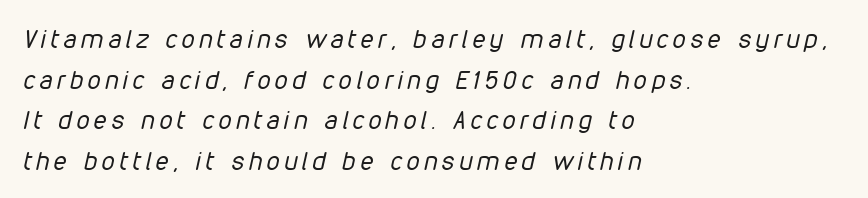
Does the copy run flush right? No — it runs flush left. Rows of type keep a routine distance in the vertical direction. Caption: face not bold, strokes unweighted. This rendering features lettering with no underline.
